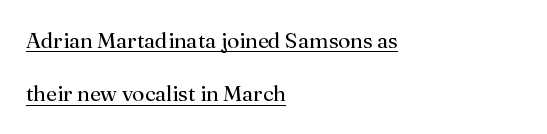
Q: Is the text bold? A: No.
Q: Is the text italic (slanted)? A: No, it is upright.
Q: Is the text underlined? A: Yes.
Q: How is the paragraph aligned? A: Left-aligned.
Q: Is the spacing between letters normal or unusually wide? A: Normal.
Q: Is the spacing between lines tight, normal or loose? A: Loose.
